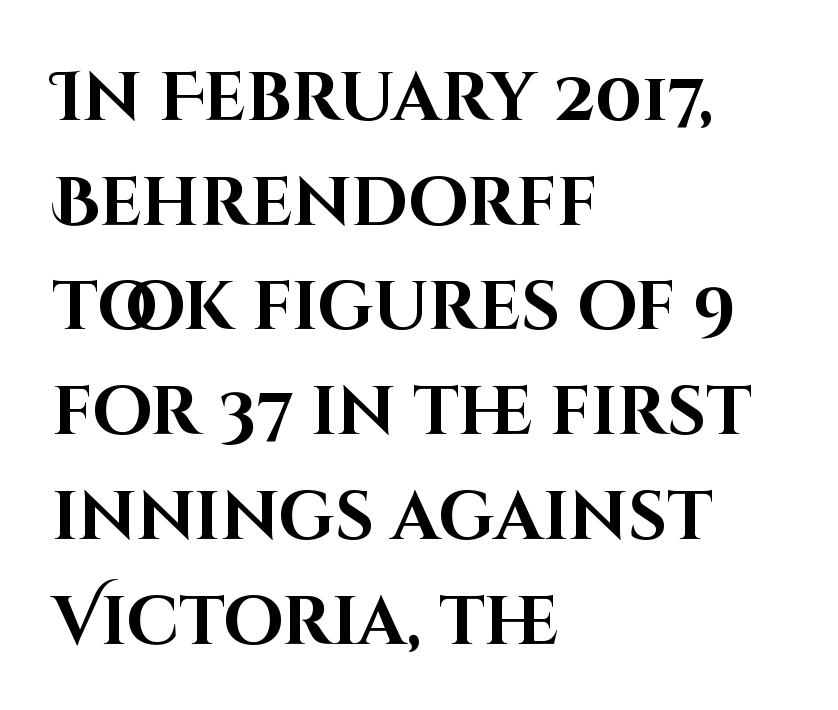
Q: Is the text bold? A: Yes.
Q: Is the text italic (slanted)? A: No, it is upright.
Q: Is the typeface a serif or a sans-serif typeface? A: Sans-serif.
Q: Is the text underlined? A: No.
Q: How is the paragraph aligned? A: Left-aligned.
Q: Is the spacing between letters normal or unusually wide? A: Normal.
Q: Is the spacing between lines tight, normal or loose? A: Normal.
Q: Width (condensed, normal, or wide)? A: Normal.
Q: Stroke contrast? A: High.
Q: x-height? A: Large.
Q: Monospaced? A: No.
